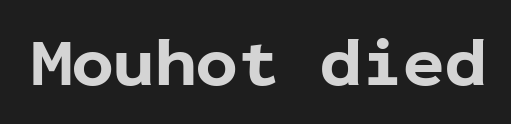
Q: Is the text bold? A: Yes.
Q: Is the text italic (slanted)? A: No, it is upright.
Q: Is the typeface a serif or a sans-serif typeface? A: Sans-serif.
Q: Is the text underlined? A: No.
Q: Is the spacing between letters normal or unusually wide? A: Normal.
Q: Width (condensed, normal, or wide)? A: Normal.
Q: Stroke contrast? A: Low.
Q: x-height? A: Medium.
Q: Monospaced? A: Yes.
